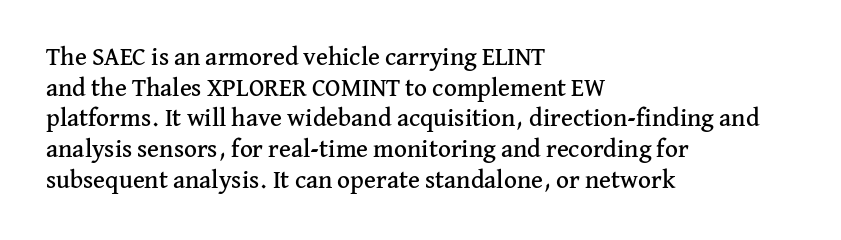
Q: Is the text italic (slanted)? A: No, it is upright.
Q: Is the text underlined? A: No.
Q: How is the paragraph aligned? A: Left-aligned.
Q: Is the spacing between letters normal or unusually wide? A: Normal.
